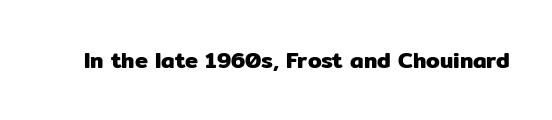
Q: Is the text italic (slanted)? A: No, it is upright.
Q: Is the text underlined? A: No.
Q: Is the spacing between letters normal or unusually wide? A: Normal.
